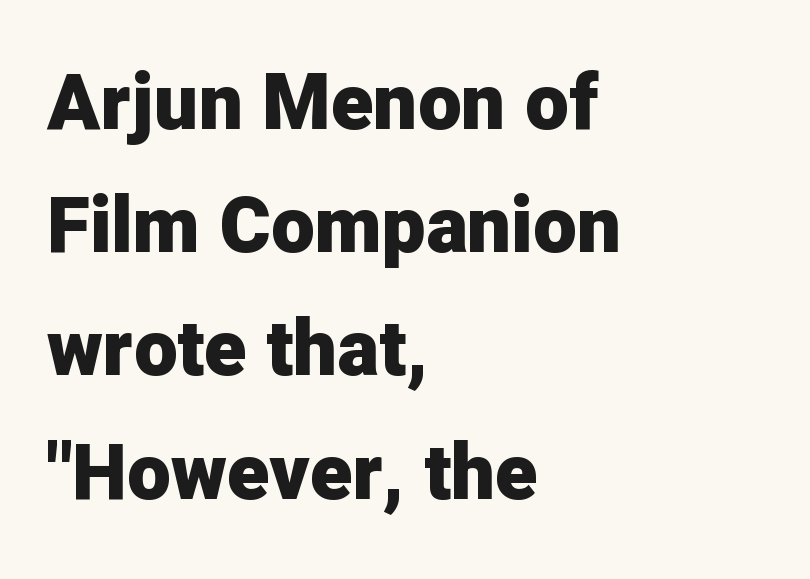
Q: Is the text bold? A: Yes.
Q: Is the text italic (slanted)? A: No, it is upright.
Q: Is the typeface a serif or a sans-serif typeface? A: Sans-serif.
Q: Is the text underlined? A: No.
Q: How is the paragraph aligned? A: Left-aligned.
Q: Is the spacing between letters normal or unusually wide? A: Normal.
Q: Is the spacing between lines tight, normal or loose? A: Normal.
Q: Width (condensed, normal, or wide)? A: Normal.
Q: Stroke contrast? A: Low.
Q: x-height? A: Medium.
Q: Monospaced? A: No.
